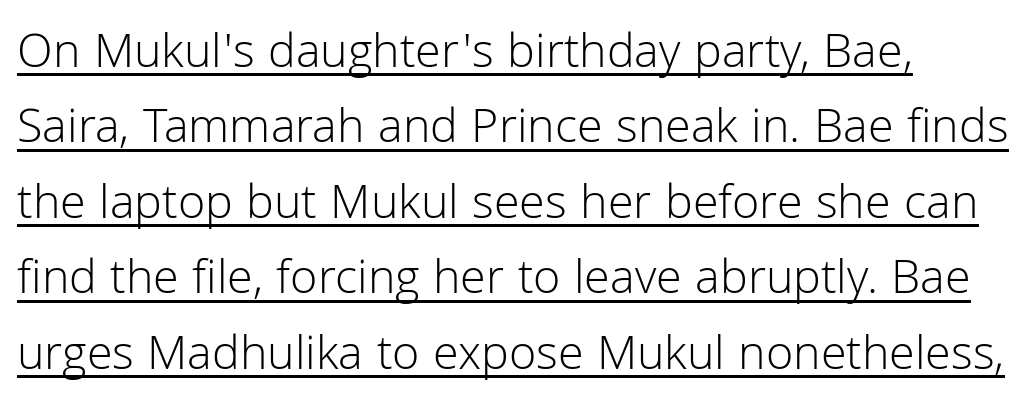
Q: Is the text bold? A: No.
Q: Is the text italic (slanted)? A: No, it is upright.
Q: Is the typeface a serif or a sans-serif typeface? A: Sans-serif.
Q: Is the text underlined? A: Yes.
Q: Is the spacing between letters normal or unusually wide? A: Normal.
Q: Is the spacing between lines tight, normal or loose? A: Normal.
Q: Width (condensed, normal, or wide)? A: Normal.
Q: Stroke contrast? A: Low.
Q: x-height? A: Medium.
Q: Monospaced? A: No.
